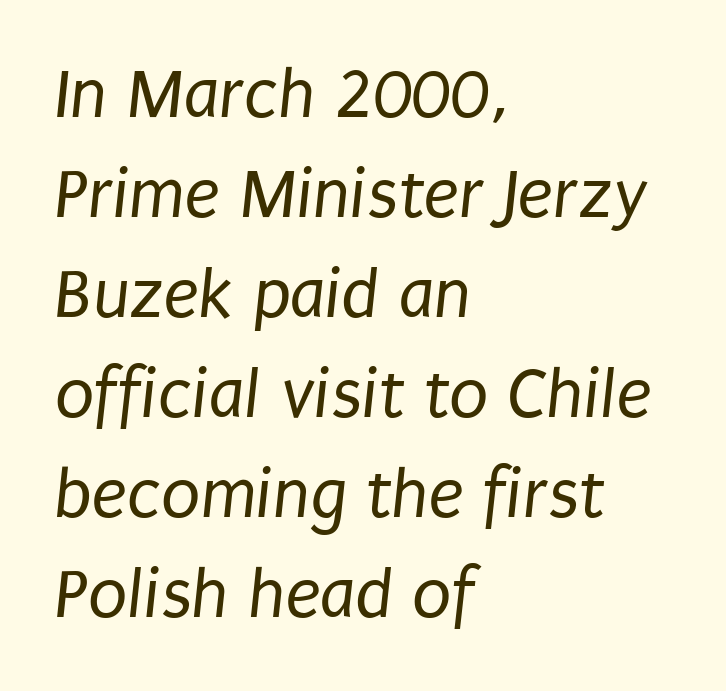
Q: Is the text bold? A: No.
Q: Is the typeface a serif or a sans-serif typeface? A: Sans-serif.
Q: Is the text underlined? A: No.
Q: How is the paragraph aligned? A: Left-aligned.
Q: Is the spacing between letters normal or unusually wide? A: Normal.
Q: Is the spacing between lines tight, normal or loose? A: Normal.
Q: Width (condensed, normal, or wide)? A: Condensed.
Q: Stroke contrast? A: Low.
Q: x-height? A: Large.
Q: Monospaced? A: No.
